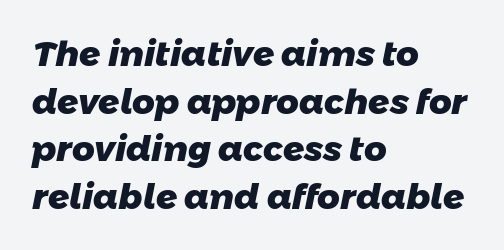
Q: Is the text bold? A: Yes.
Q: Is the typeface a serif or a sans-serif typeface? A: Sans-serif.
Q: Is the text underlined? A: No.
Q: How is the paragraph aligned? A: Left-aligned.
Q: Is the spacing between letters normal or unusually wide? A: Normal.
Q: Is the spacing between lines tight, normal or loose? A: Normal.
Q: Width (condensed, normal, or wide)? A: Normal.
Q: Stroke contrast? A: Low.
Q: x-height? A: Medium.
Q: Monospaced? A: No.
